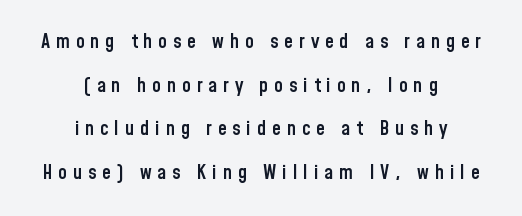
{"italic": "no", "bold": "semi", "underline": "no", "align": "center", "line_spacing": "loose", "line_spacing_ratio": 2.18, "letter_spacing": "wide", "letter_spacing_em": 0.29, "glyph_px": 20}
